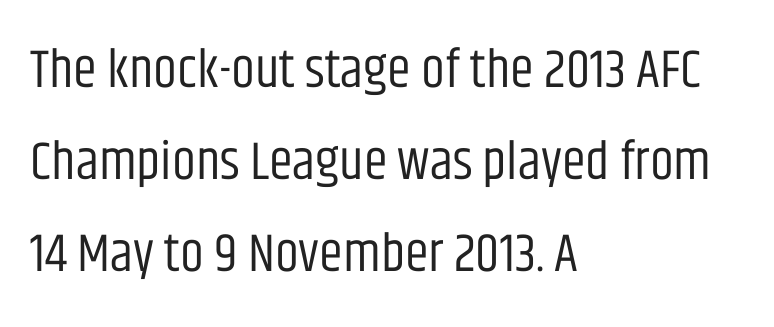
Q: Is the text bold? A: No.
Q: Is the text italic (slanted)? A: No, it is upright.
Q: Is the typeface a serif or a sans-serif typeface? A: Sans-serif.
Q: Is the text underlined? A: No.
Q: How is the paragraph aligned? A: Left-aligned.
Q: Is the spacing between letters normal or unusually wide? A: Normal.
Q: Is the spacing between lines tight, normal or loose? A: Normal.
Q: Width (condensed, normal, or wide)? A: Condensed.
Q: Stroke contrast? A: Low.
Q: x-height? A: Large.
Q: Monospaced? A: No.
